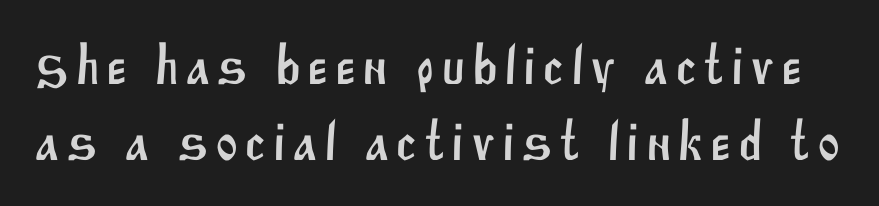
Varying glyph widths throughout — classic text-font behaviour. Successive baselines arrive at the customary interval. The glyphs in this specimen are sans serif. Only glyphs here, with clear space below each row.
